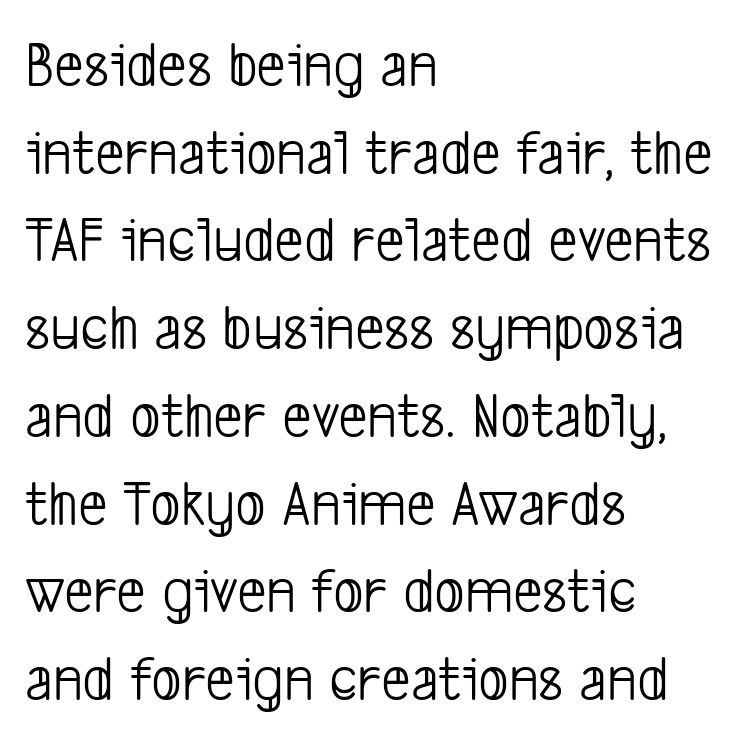
Q: Is the text bold? A: No.
Q: Is the typeface a serif or a sans-serif typeface? A: Sans-serif.
Q: Is the text underlined? A: No.
Q: How is the paragraph aligned? A: Left-aligned.
Q: Is the spacing between letters normal or unusually wide? A: Normal.
Q: Is the spacing between lines tight, normal or loose? A: Normal.
Q: Width (condensed, normal, or wide)? A: Condensed.
Q: Stroke contrast? A: Low.
Q: x-height? A: Medium.
Q: Monospaced? A: No.
